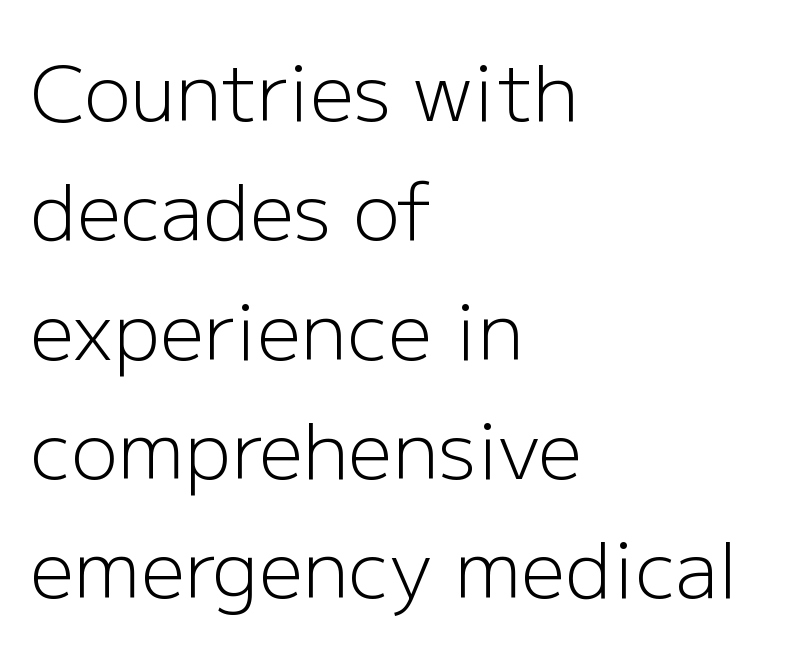
Leading matches the norm, producing a regular column. These lines are composed in type without serifs. A typesetter would call this proportional, since set widths differ per character. No italicization has been applied; the sample stays upright. Descenders hang freely into open space.
